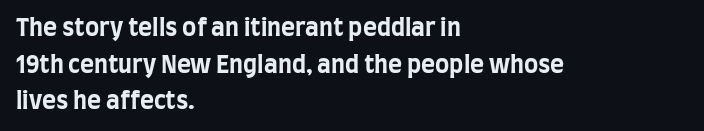
The image shows 24 px bold type, upright; set left-aligned, normal line spacing (1.53x), normal letter spacing, not underlined.
